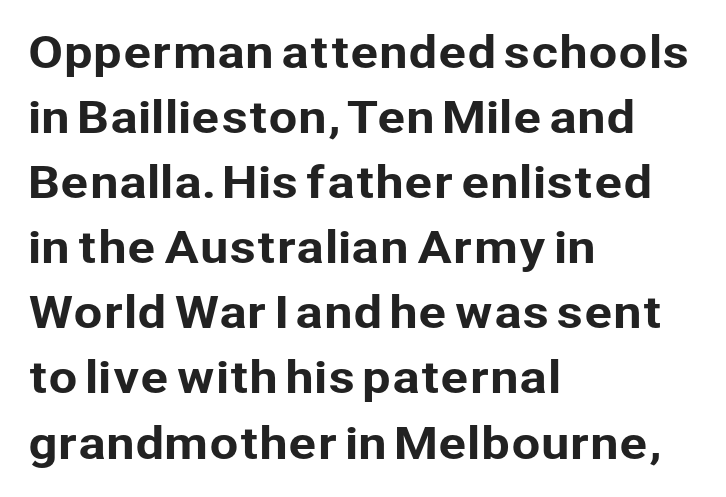
The image shows 42 px sans-serif type, upright; set left-aligned, normal line spacing (1.55x), normal letter spacing, not underlined; low stroke contrast and a medium x-height.
